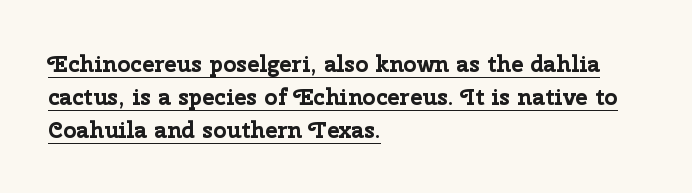
{"italic": "no", "bold": "yes", "underline": "yes", "align": "left", "line_spacing": "normal", "line_spacing_ratio": 1.43, "letter_spacing": "normal", "letter_spacing_em": 0.0, "glyph_px": 23}
